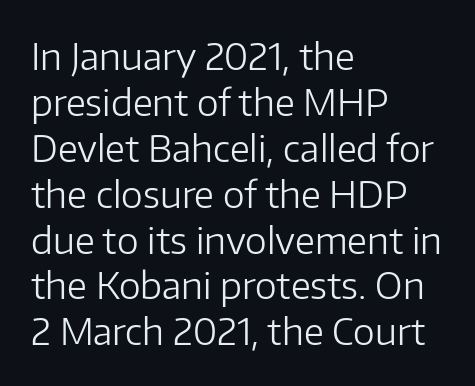
Ordinary non-slanted type is in use. These lines are set flush left with a ragged right edge. Here the designer chose a conventional face with non-uniform glyph widths. There is no visible air inserted between adjacent glyphs. The strokes are not fattened; the text isn't bold.
